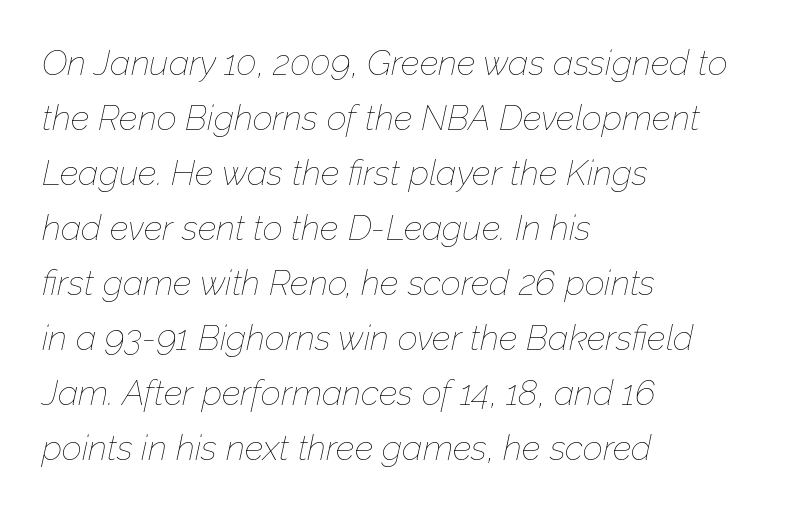
Q: Is the text bold? A: No.
Q: Is the text italic (slanted)? A: Yes, it leans right by about 12 degrees.
Q: Is the text underlined? A: No.
Q: How is the paragraph aligned? A: Left-aligned.
Q: Is the spacing between letters normal or unusually wide? A: Normal.
Q: Is the spacing between lines tight, normal or loose? A: Normal.
Q: Width (condensed, normal, or wide)? A: Normal.
Q: Stroke contrast? A: Low.
Q: x-height? A: Medium.
Q: Monospaced? A: No.
